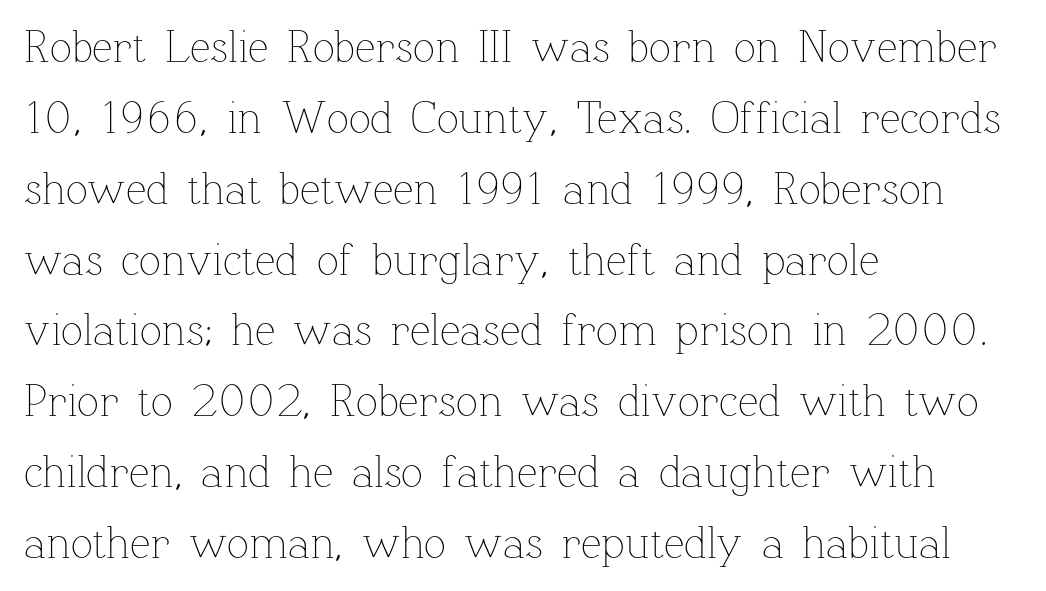
{"italic": "no", "bold": "no", "weight": "thin", "width": "normal", "stroke_contrast": "low", "x_height": "medium", "monospaced": "no", "underline": "no", "align": "left", "line_spacing": "normal", "line_spacing_ratio": 1.54, "letter_spacing": "normal", "letter_spacing_em": 0.0, "glyph_px": 46}
